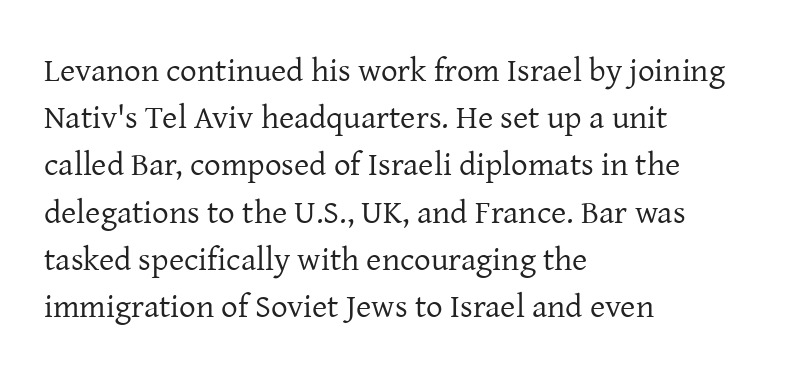
The axis of the letterforms is exactly vertical. The area under the type is left untouched. Each letter keeps its own natural width here, so spacing adapts to shape. These lines are composed in type with serifs. Nothing heavy about these letters — not bold at all. A student would call this left alignment; a typographer would say flush left, rag right.
